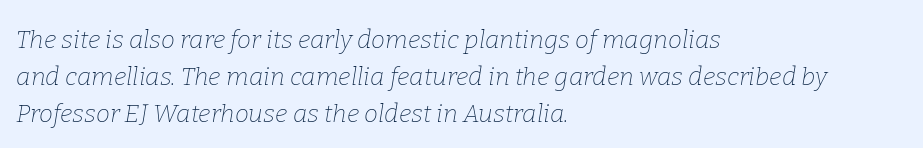
{"italic": "yes", "lean": "right", "slant_degrees": 9, "bold": "no", "underline": "no", "align": "left", "line_spacing": "normal", "line_spacing_ratio": 1.48, "letter_spacing": "normal", "letter_spacing_em": 0.0, "glyph_px": 25}
